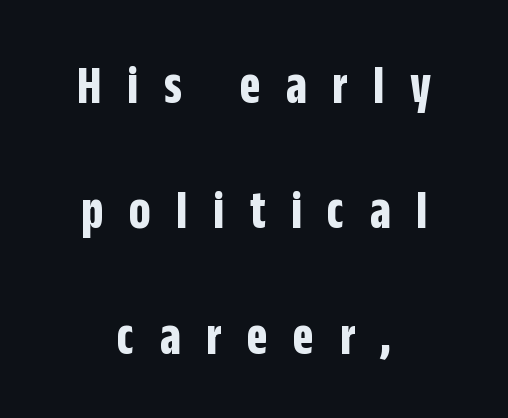
{"serif": "no", "italic": "no", "bold": "yes", "weight": "bold", "width": "condensed", "stroke_contrast": "low", "x_height": "large", "monospaced": "no", "underline": "no", "align": "center", "line_spacing": "loose", "line_spacing_ratio": 2.28, "letter_spacing": "wide", "letter_spacing_em": 0.46, "glyph_px": 55}
